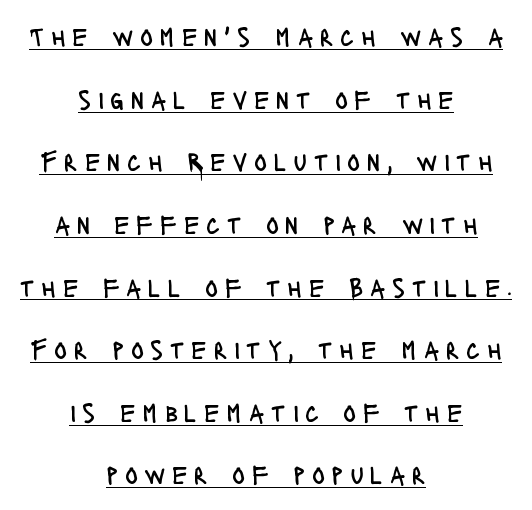
The image shows 27 px text type, upright; set centered, loose line spacing (2.32x), unusually wide letter spacing (+0.25 em), underlined.
